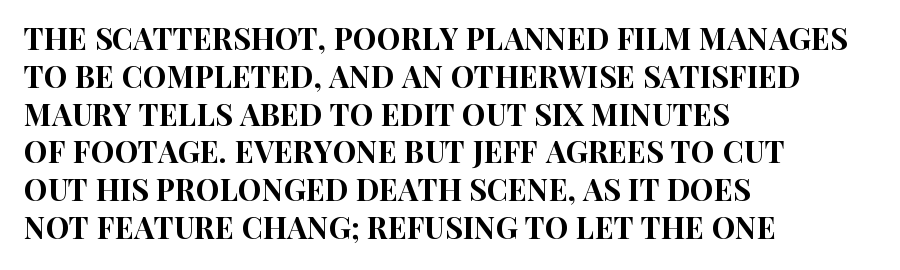
{"serif": "no", "italic": "no", "width": "condensed", "stroke_contrast": "high", "x_height": "large", "monospaced": "no", "underline": "no", "align": "left", "line_spacing": "normal", "line_spacing_ratio": 1.26, "letter_spacing": "normal", "letter_spacing_em": 0.0, "glyph_px": 30}
